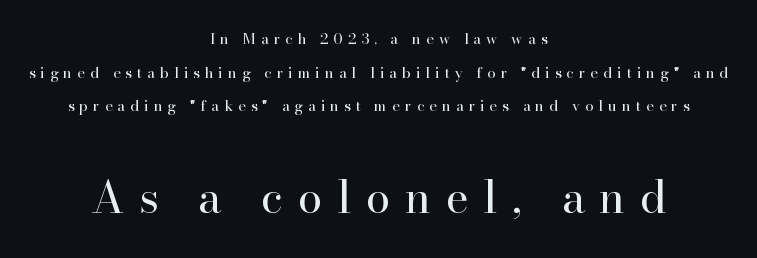
To sum up the face: it has serifs. The letters are spread apart with noticeably loose tracking. Anything drawn beneath the words? Only blank space. The block sitting lower on the canvas is the one with enlarged characters. The block of text is sparse from top to bottom, with ample space between rows.
